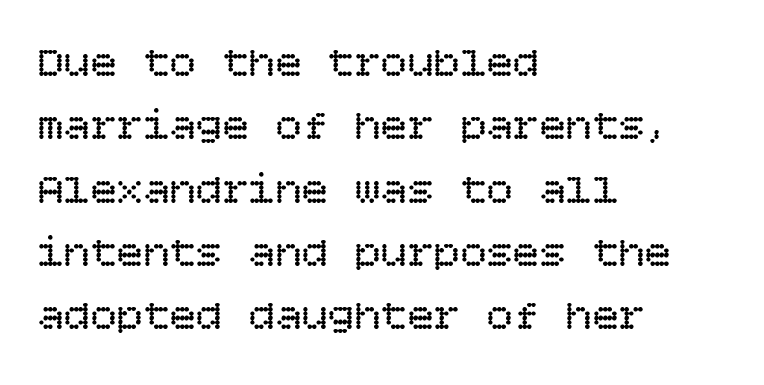
Q: Is the text bold? A: No.
Q: Is the text italic (slanted)? A: No, it is upright.
Q: Is the text underlined? A: No.
Q: How is the paragraph aligned? A: Left-aligned.
Q: Is the spacing between letters normal or unusually wide? A: Normal.
Q: Is the spacing between lines tight, normal or loose? A: Normal.
Q: Width (condensed, normal, or wide)? A: Normal.
Q: Stroke contrast? A: Low.
Q: x-height? A: Large.
